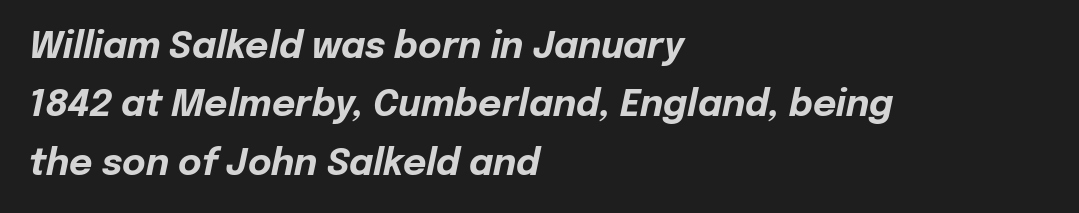
Strokes here are thick enough to call this a true bold. When letters slant like this, we call the style italic. The letters sit at their default tracking, neither squeezed nor spread. This sample keeps an unexceptional amount of space between lines.
